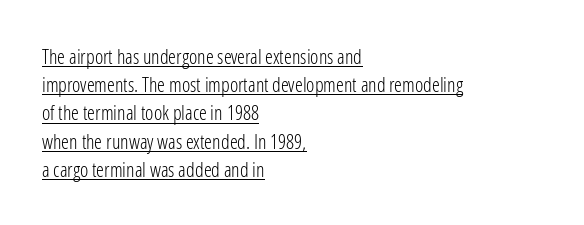
Q: Is the text bold? A: No.
Q: Is the text italic (slanted)? A: No, it is upright.
Q: Is the text underlined? A: Yes.
Q: How is the paragraph aligned? A: Left-aligned.
Q: Is the spacing between letters normal or unusually wide? A: Normal.
Q: Is the spacing between lines tight, normal or loose? A: Normal.
